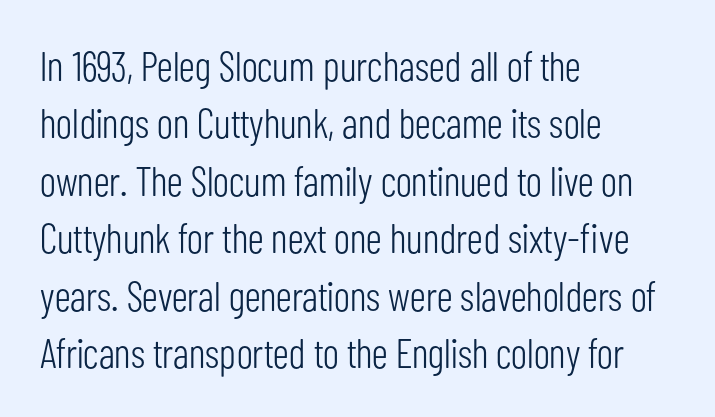
The image shows 41 px light, condensed sans-serif type, upright; set left-aligned, normal line spacing (1.4x), normal letter spacing, not underlined; low stroke contrast and a medium x-height.
